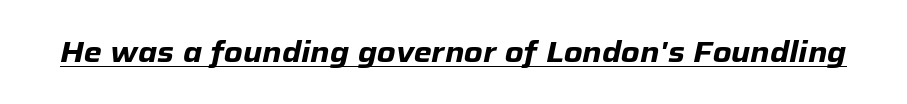
Q: Is the text bold? A: Yes.
Q: Is the text italic (slanted)? A: Yes, it leans right by about 12 degrees.
Q: Is the text underlined? A: Yes.
Q: Is the spacing between letters normal or unusually wide? A: Normal.
Q: Width (condensed, normal, or wide)? A: Normal.
Q: Stroke contrast? A: Low.
Q: x-height? A: Medium.
Q: Monospaced? A: No.
